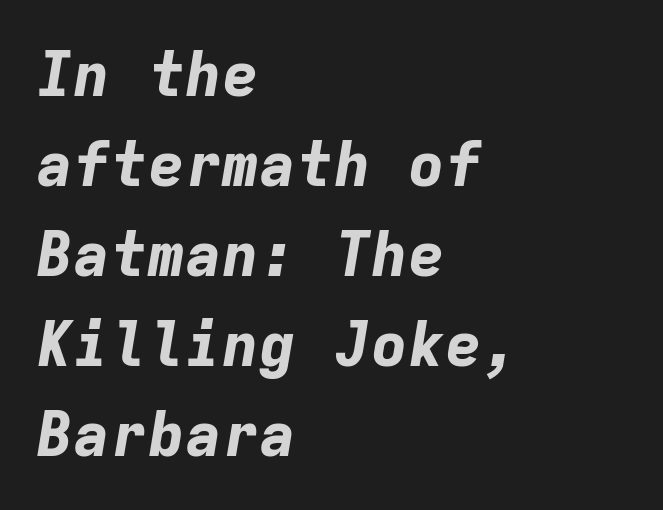
The image shows 62 px bold type, italic (leaning right), monospaced; set left-aligned, normal line spacing (1.45x), normal letter spacing, not underlined; low stroke contrast and a medium x-height.
